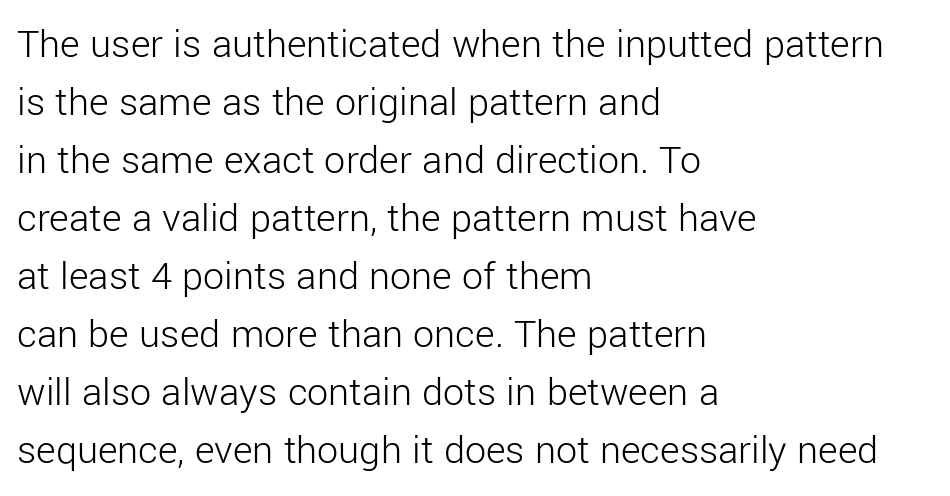
Font category for this specimen: sans-serif. Typeset ragged right — the left edge is the straight one. Nobody drew a line under any word here. Ordinary non-slanted type is in use.
